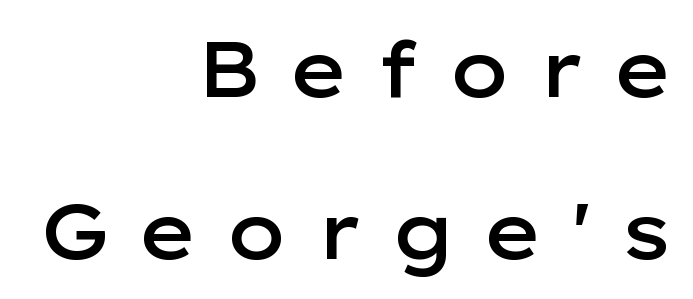
Q: Is the text bold? A: Semi-bold.
Q: Is the text italic (slanted)? A: No, it is upright.
Q: Is the typeface a serif or a sans-serif typeface? A: Sans-serif.
Q: Is the text underlined? A: No.
Q: How is the paragraph aligned? A: Right-aligned.
Q: Is the spacing between letters normal or unusually wide? A: Unusually wide.
Q: Is the spacing between lines tight, normal or loose? A: Loose.
Q: Width (condensed, normal, or wide)? A: Wide.
Q: Stroke contrast? A: Low.
Q: x-height? A: Medium.
Q: Monospaced? A: No.
